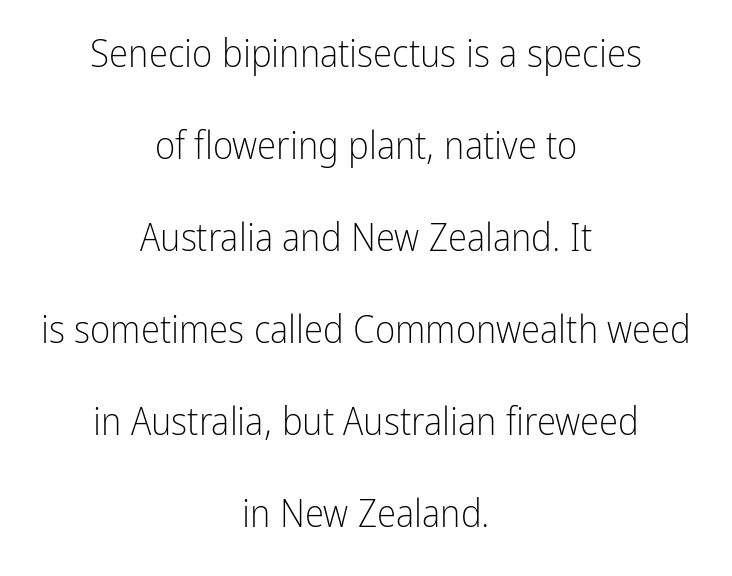
{"serif": "no", "italic": "no", "bold": "no", "weight": "light", "width": "condensed", "stroke_contrast": "low", "x_height": "medium", "monospaced": "no", "underline": "no", "align": "center", "line_spacing": "loose", "line_spacing_ratio": 2.36, "letter_spacing": "normal", "letter_spacing_em": 0.0, "glyph_px": 39}
